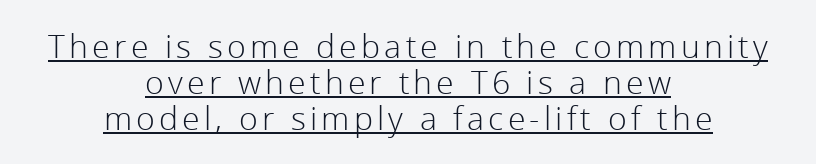
The image shows 32 px light sans-serif type, upright; set centered, tight line spacing (1.13x), underlined; a medium x-height.
